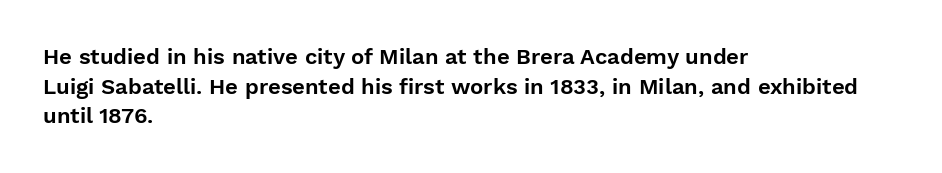
Q: Is the text italic (slanted)? A: No, it is upright.
Q: Is the text underlined? A: No.
Q: How is the paragraph aligned? A: Left-aligned.
Q: Is the spacing between letters normal or unusually wide? A: Normal.
Q: Is the spacing between lines tight, normal or loose? A: Normal.
